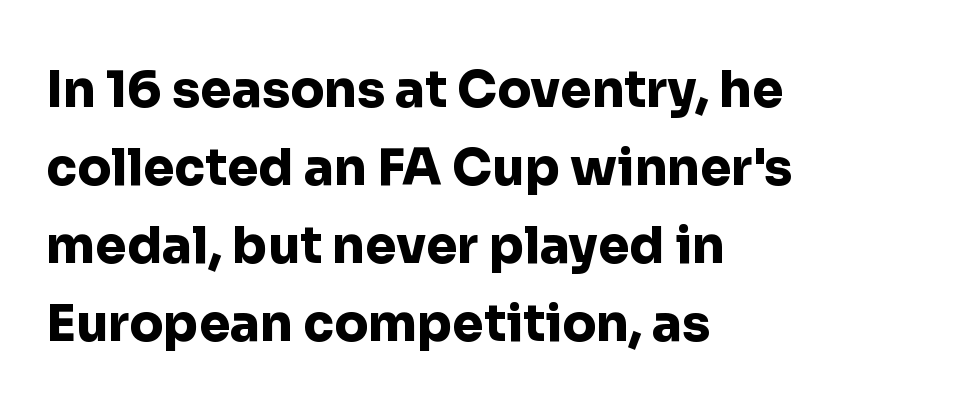
{"serif": "no", "italic": "no", "bold": "yes", "weight": "heavy", "width": "normal", "stroke_contrast": "low", "x_height": "medium", "monospaced": "no", "underline": "no", "align": "left", "line_spacing": "normal", "line_spacing_ratio": 1.56, "letter_spacing": "normal", "letter_spacing_em": 0.0, "glyph_px": 50}
